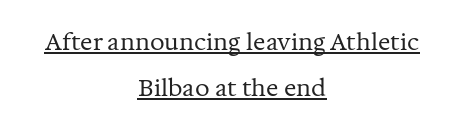
The image shows 23 px text type, upright; set centered, loose line spacing (2.0x), normal letter spacing, underlined.
